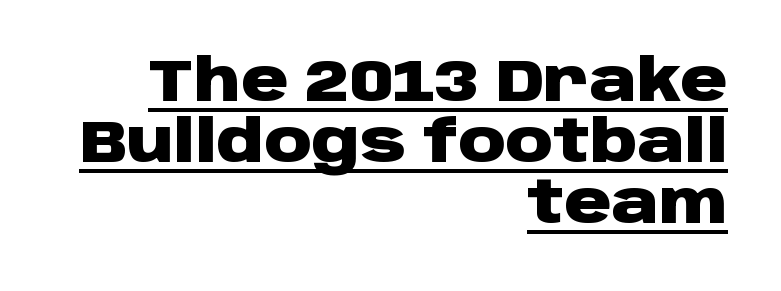
Q: Is the text bold? A: Yes.
Q: Is the text italic (slanted)? A: No, it is upright.
Q: Is the typeface a serif or a sans-serif typeface? A: Sans-serif.
Q: Is the text underlined? A: Yes.
Q: How is the paragraph aligned? A: Right-aligned.
Q: Is the spacing between letters normal or unusually wide? A: Normal.
Q: Is the spacing between lines tight, normal or loose? A: Tight.
Q: Width (condensed, normal, or wide)? A: Wide.
Q: Stroke contrast? A: Low.
Q: x-height? A: Large.
Q: Monospaced? A: No.
